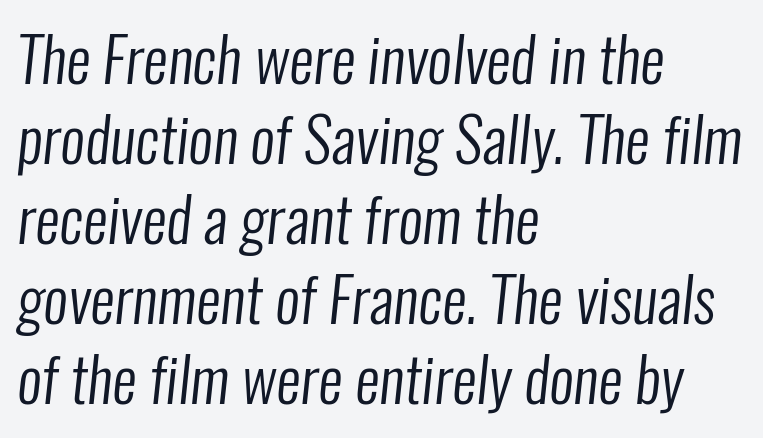
The letters advance in unequal steps, a hallmark of proportional type. The rendering uses a moderate line-height, typical for paragraphs. Nothing sits at the stroke ends, so this counts as sans-serif. The space directly below the letters is spotless. Glyph-to-glyph distance matches everyday printed text.
